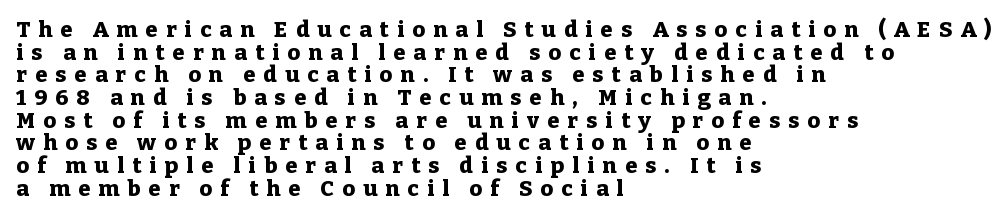
Q: Is the text bold? A: Yes.
Q: Is the text italic (slanted)? A: No, it is upright.
Q: Is the text underlined? A: No.
Q: How is the paragraph aligned? A: Left-aligned.
Q: Is the spacing between letters normal or unusually wide? A: Unusually wide.
Q: Is the spacing between lines tight, normal or loose? A: Tight.
